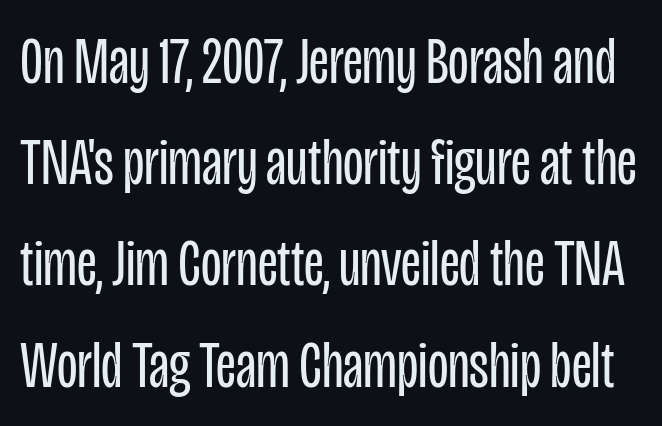
Q: Is the text bold? A: No.
Q: Is the text italic (slanted)? A: No, it is upright.
Q: Is the typeface a serif or a sans-serif typeface? A: Sans-serif.
Q: Is the text underlined? A: No.
Q: Is the spacing between letters normal or unusually wide? A: Normal.
Q: Is the spacing between lines tight, normal or loose? A: Normal.
Q: Width (condensed, normal, or wide)? A: Condensed.
Q: Stroke contrast? A: Low.
Q: x-height? A: Large.
Q: Monospaced? A: No.
